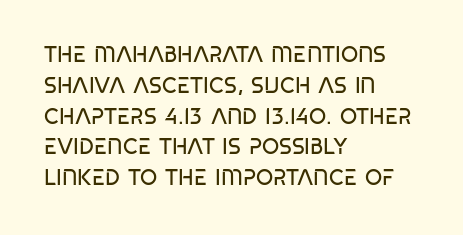
Q: Is the text bold? A: No.
Q: Is the text underlined? A: No.
Q: How is the paragraph aligned? A: Left-aligned.
Q: Is the spacing between letters normal or unusually wide? A: Normal.
Q: Is the spacing between lines tight, normal or loose? A: Normal.
